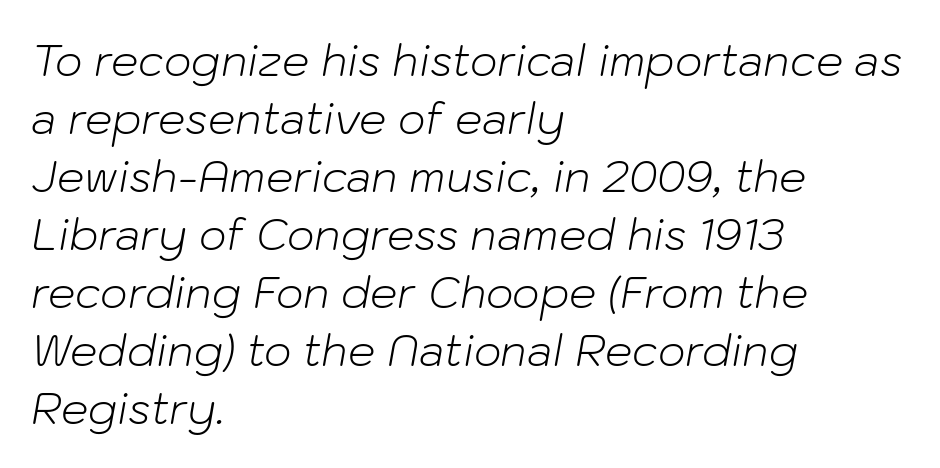
The specimen reads as italic at a glance. The letterforms sit shoulder to shoulder at normal distance. Leading: standard. The text block is weighted toward the left margin, trailing off unevenly rightward. Here the designer chose a conventional face with non-uniform glyph widths. Summary of weight: not heavy and not bold.
